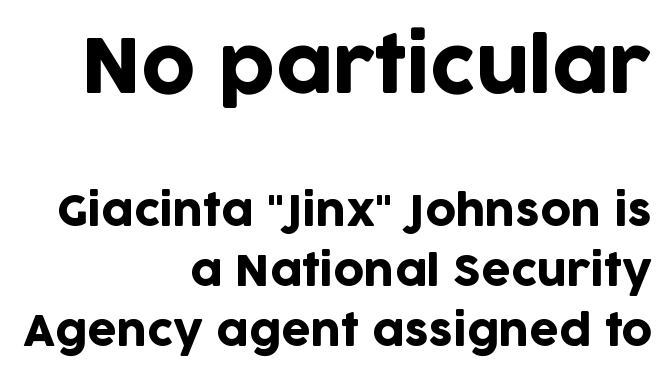
Nobody drew a line under any word here. Casual observation: everything's shoved over to the right. The face used here appears at its bigger size in the upper chunk. The typeface chosen for these lines omits serifs. Looks like regular typesetting: each glyph gets only the width it needs. Leading matches the norm, producing a regular column.
